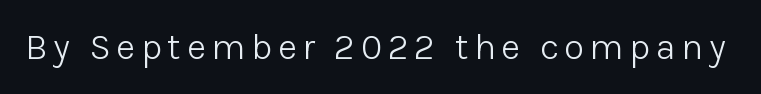
The image shows 37 px light sans-serif type, upright; set not underlined; low stroke contrast and a medium x-height.
